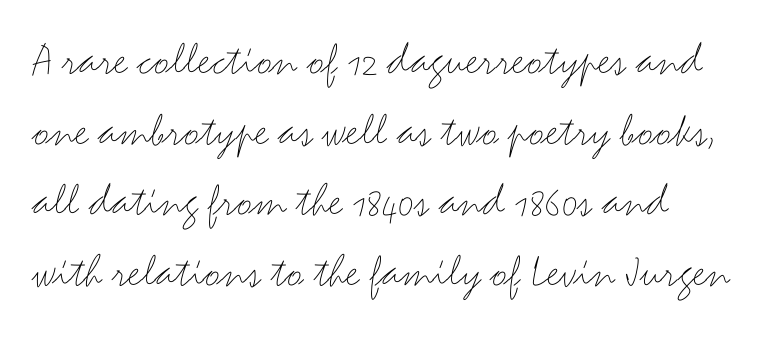
The image shows 48 px thin, wide sans-serif type; set normal line spacing (1.47x), normal letter spacing, not underlined; medium stroke contrast and a small x-height.
